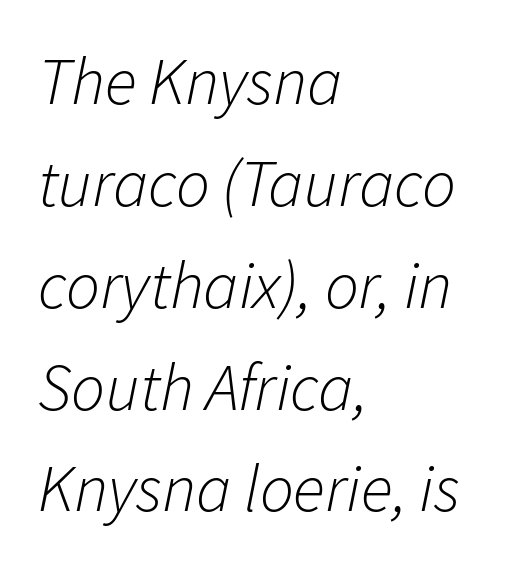
This rendering leaves character spacing at its baseline value. You could not count columns in this text — the font is proportionally spaced. Leading: standard. Which margin do the lines hug? The left one — the right edge is uneven.
